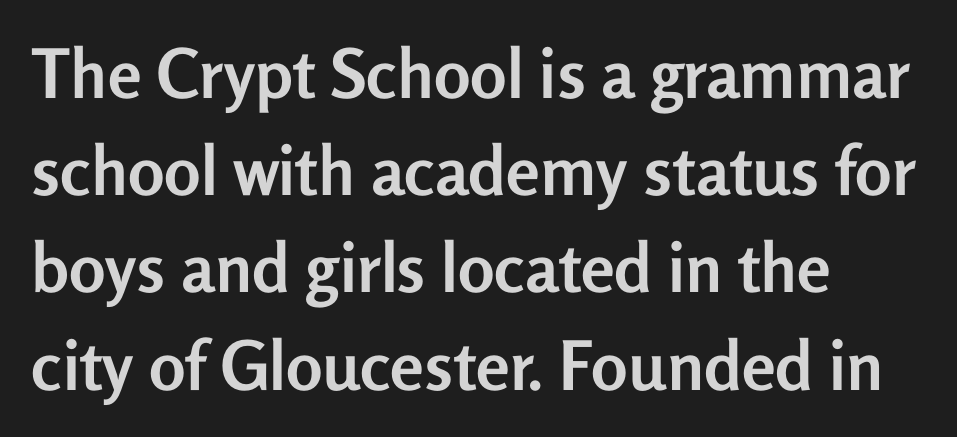
Q: Is the text bold? A: Yes.
Q: Is the text italic (slanted)? A: No, it is upright.
Q: Is the typeface a serif or a sans-serif typeface? A: Sans-serif.
Q: Is the text underlined? A: No.
Q: How is the paragraph aligned? A: Left-aligned.
Q: Is the spacing between letters normal or unusually wide? A: Normal.
Q: Is the spacing between lines tight, normal or loose? A: Normal.
Q: Width (condensed, normal, or wide)? A: Normal.
Q: Stroke contrast? A: Low.
Q: x-height? A: Medium.
Q: Monospaced? A: No.
